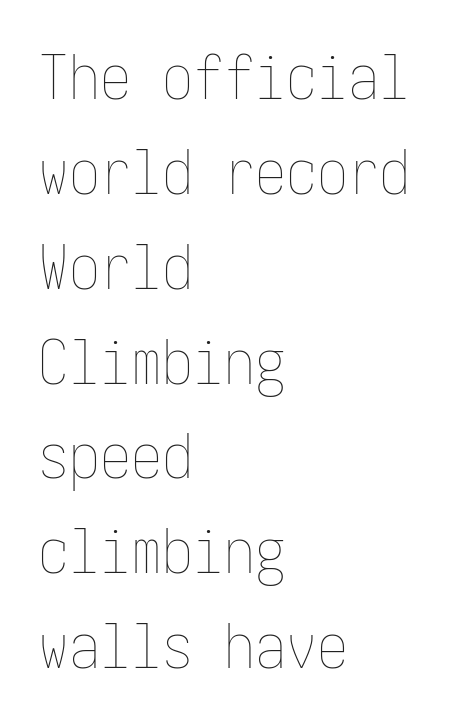
{"italic": "no", "bold": "no", "weight": "thin", "width": "condensed", "stroke_contrast": "low", "x_height": "medium", "underline": "no", "align": "left", "line_spacing": "normal", "line_spacing_ratio": 1.53, "letter_spacing": "normal", "letter_spacing_em": 0.0, "glyph_px": 62}
